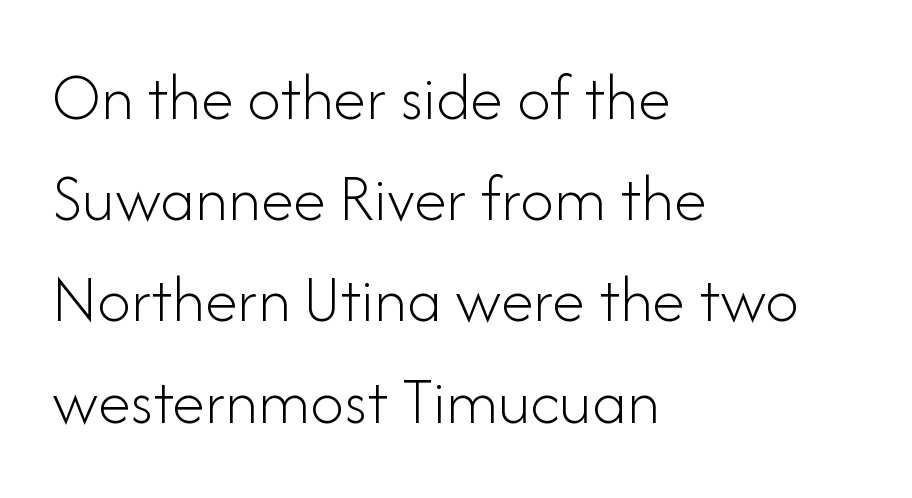
{"serif": "no", "italic": "no", "bold": "no", "weight": "light", "width": "normal", "stroke_contrast": "low", "x_height": "small", "monospaced": "no", "underline": "no", "align": "left", "line_spacing": "normal", "line_spacing_ratio": 1.51, "letter_spacing": "normal", "letter_spacing_em": 0.0, "glyph_px": 67}
